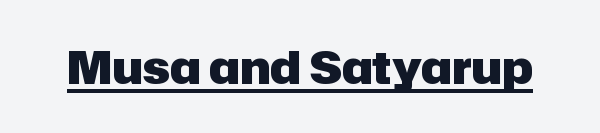
This rendering leaves character spacing at its baseline value. Vertical strokes here are truly vertical. As a designer I'd log this as weight 700, bold. The glyphs in this specimen are sans serif. The face used here is proportionally spaced, like ordinary book or web type.
